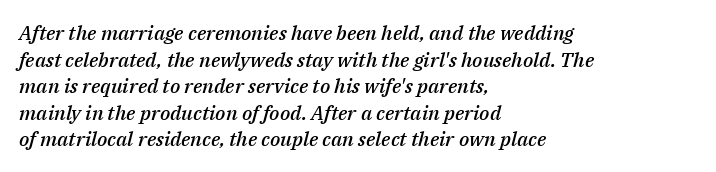
{"italic": "yes", "lean": "right", "slant_degrees": 14, "bold": "semi", "underline": "no", "align": "left", "line_spacing": "normal", "line_spacing_ratio": 1.33, "letter_spacing": "normal", "letter_spacing_em": 0.0, "glyph_px": 20}
